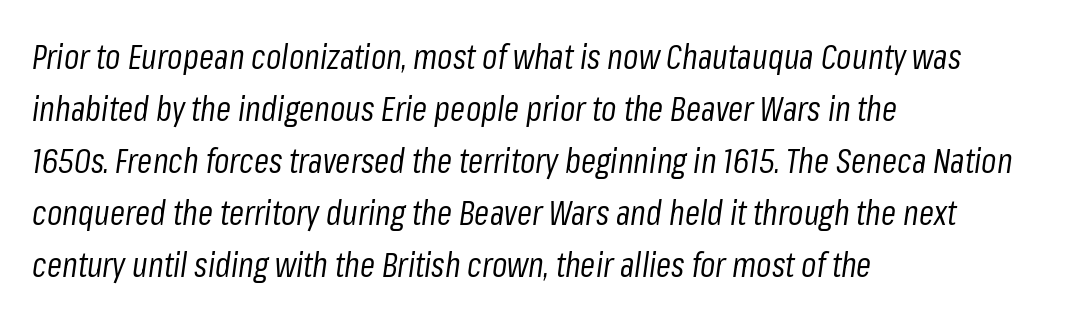
Short note: letters normally spaced. Quick note: underline off. The passage shown is typed in a proportional face where columns would drift. The vertical gap from one line to the next is medium. These lines stack with their left ends in a neat column.
